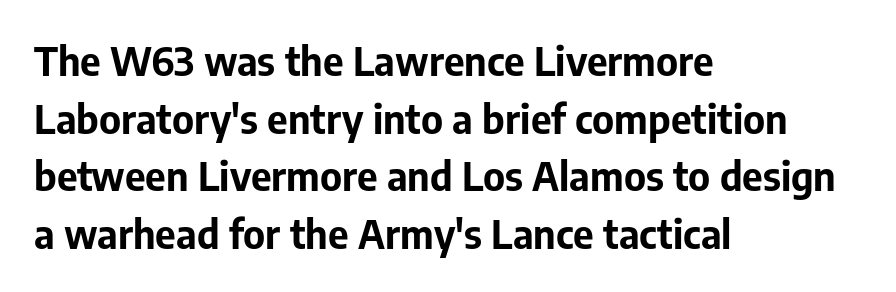
Q: Is the text bold? A: Yes.
Q: Is the text italic (slanted)? A: No, it is upright.
Q: Is the typeface a serif or a sans-serif typeface? A: Sans-serif.
Q: Is the text underlined? A: No.
Q: How is the paragraph aligned? A: Left-aligned.
Q: Is the spacing between letters normal or unusually wide? A: Normal.
Q: Is the spacing between lines tight, normal or loose? A: Normal.
Q: Width (condensed, normal, or wide)? A: Normal.
Q: Stroke contrast? A: Low.
Q: x-height? A: Medium.
Q: Monospaced? A: No.
